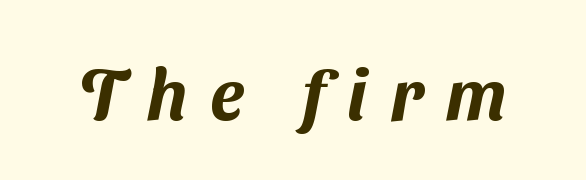
The image shows 71 px sans-serif type; set unusually wide letter spacing (+0.32 em), not underlined; medium stroke contrast and a medium x-height.
